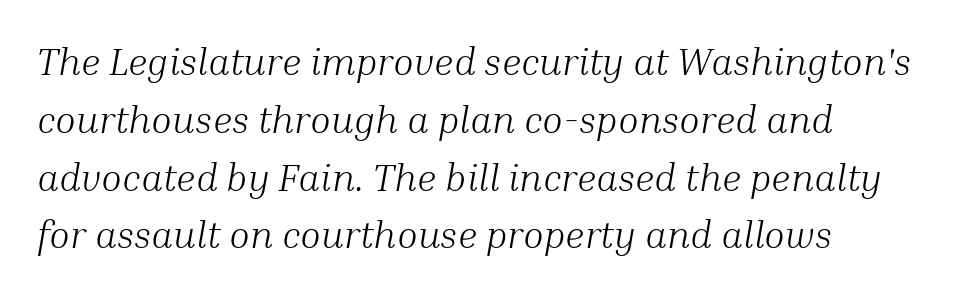
The image shows 38 px light serif type, italic (leaning right); set left-aligned, normal line spacing (1.52x), normal letter spacing, not underlined; medium stroke contrast and a medium x-height.
